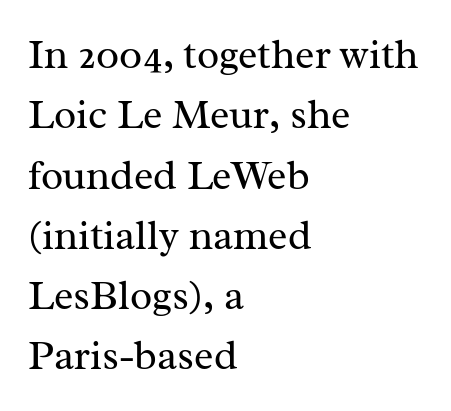
Q: Is the text bold? A: No.
Q: Is the text italic (slanted)? A: No, it is upright.
Q: Is the typeface a serif or a sans-serif typeface? A: Serif.
Q: Is the text underlined? A: No.
Q: How is the paragraph aligned? A: Left-aligned.
Q: Is the spacing between letters normal or unusually wide? A: Normal.
Q: Is the spacing between lines tight, normal or loose? A: Normal.
Q: Width (condensed, normal, or wide)? A: Normal.
Q: Stroke contrast? A: Medium.
Q: x-height? A: Medium.
Q: Monospaced? A: No.
